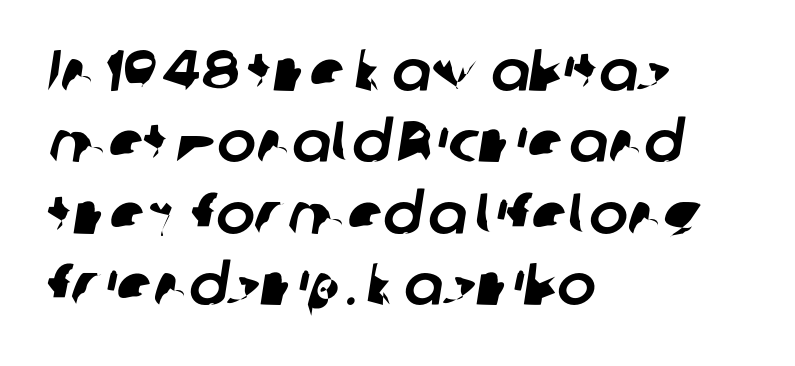
{"serif": "no", "width": "normal", "stroke_contrast": "low", "x_height": "medium", "monospaced": "no", "underline": "no", "align": "left", "line_spacing_ratio": 1.23, "letter_spacing": "normal", "letter_spacing_em": 0.0, "glyph_px": 58}
